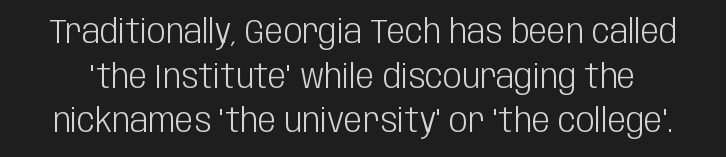
{"serif": "no", "italic": "no", "bold": "no", "weight": "light", "width": "condensed", "stroke_contrast": "low", "x_height": "large", "monospaced": "no", "underline": "no", "line_spacing": "normal", "line_spacing_ratio": 1.35, "letter_spacing": "normal", "letter_spacing_em": 0.0, "glyph_px": 33}
